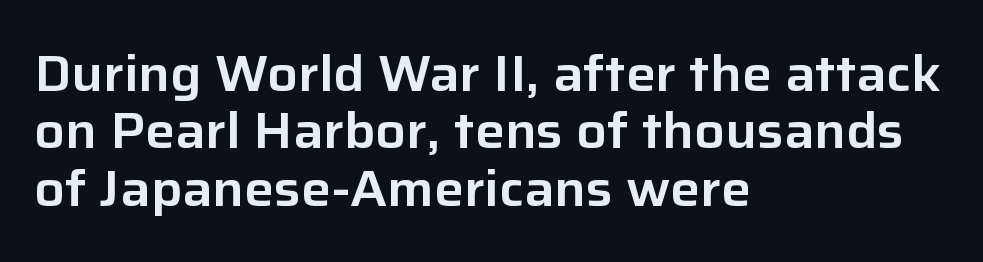
Q: Is the text italic (slanted)? A: No, it is upright.
Q: Is the typeface a serif or a sans-serif typeface? A: Sans-serif.
Q: Is the text underlined? A: No.
Q: How is the paragraph aligned? A: Left-aligned.
Q: Is the spacing between letters normal or unusually wide? A: Normal.
Q: Is the spacing between lines tight, normal or loose? A: Tight.
Q: Width (condensed, normal, or wide)? A: Normal.
Q: Stroke contrast? A: Low.
Q: x-height? A: Medium.
Q: Monospaced? A: No.
